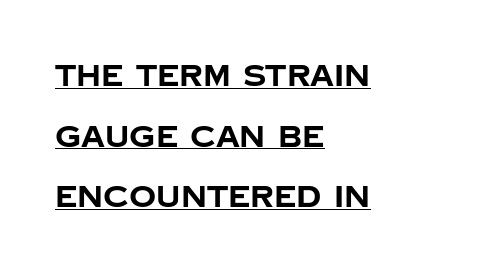
Q: Is the text bold? A: Yes.
Q: Is the text italic (slanted)? A: No, it is upright.
Q: Is the typeface a serif or a sans-serif typeface? A: Sans-serif.
Q: Is the text underlined? A: Yes.
Q: How is the paragraph aligned? A: Left-aligned.
Q: Is the spacing between letters normal or unusually wide? A: Normal.
Q: Is the spacing between lines tight, normal or loose? A: Loose.
Q: Width (condensed, normal, or wide)? A: Normal.
Q: Stroke contrast? A: Low.
Q: x-height? A: Large.
Q: Monospaced? A: No.
